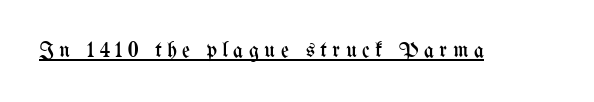
Q: Is the text bold? A: No.
Q: Is the text italic (slanted)? A: No, it is upright.
Q: Is the text underlined? A: Yes.
Q: Is the spacing between letters normal or unusually wide? A: Unusually wide.
